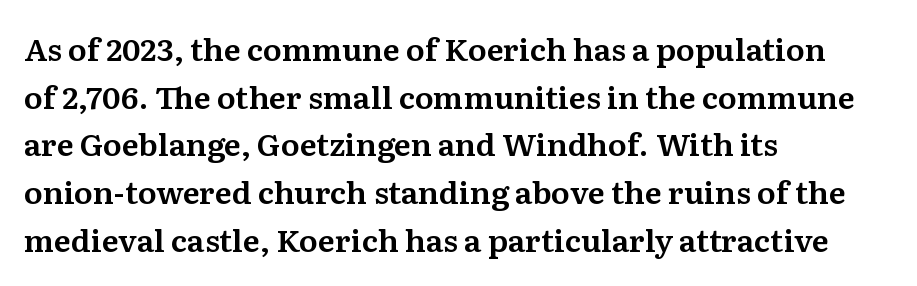
The rendering uses natural spacing where letterforms have individual widths. Rule under the text: the space is simply empty. Horizontal alignment here is leftward, the default for most running prose. Examine the stroke ends and you'll spot serifs. These lines were composed using upright roman letters.
